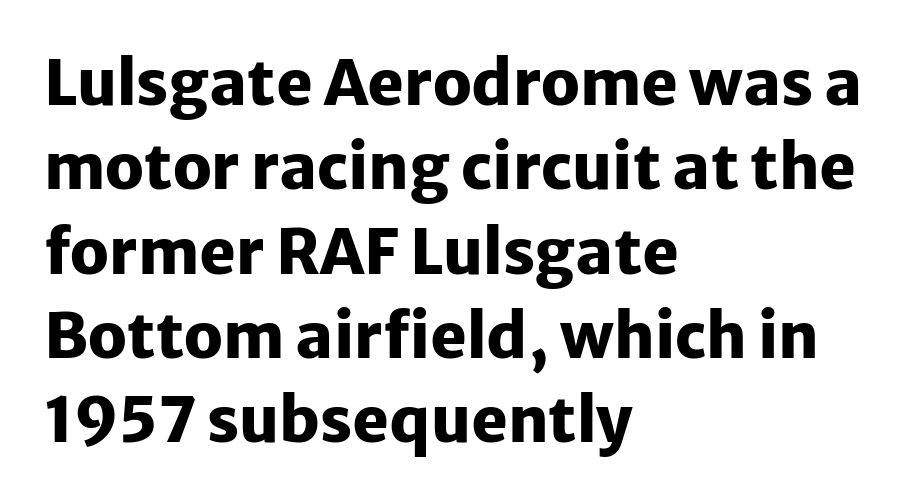
Q: Is the text bold? A: Yes.
Q: Is the text italic (slanted)? A: No, it is upright.
Q: Is the typeface a serif or a sans-serif typeface? A: Sans-serif.
Q: Is the text underlined? A: No.
Q: How is the paragraph aligned? A: Left-aligned.
Q: Is the spacing between letters normal or unusually wide? A: Normal.
Q: Is the spacing between lines tight, normal or loose? A: Normal.
Q: Width (condensed, normal, or wide)? A: Normal.
Q: Stroke contrast? A: Low.
Q: x-height? A: Medium.
Q: Monospaced? A: No.
